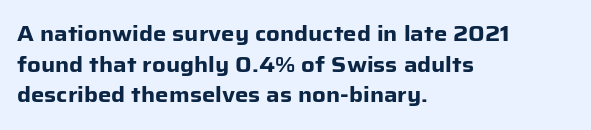
Q: Is the text bold? A: Yes.
Q: Is the text italic (slanted)? A: No, it is upright.
Q: Is the text underlined? A: No.
Q: How is the paragraph aligned? A: Left-aligned.
Q: Is the spacing between letters normal or unusually wide? A: Normal.
Q: Is the spacing between lines tight, normal or loose? A: Normal.
